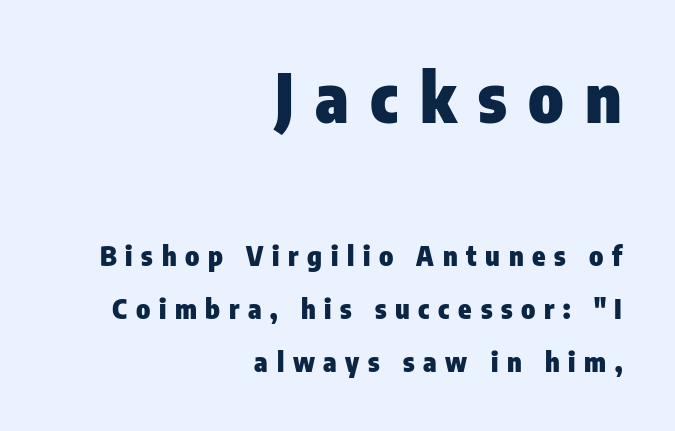
A typesetter would label this face a sans. Honestly, there is no underline to notice here at all. Italic? Not at all — the glyphs are vertical. Emphasis by weight is at full strength: bold. Rows of type keep a wide berth in the vertical direction. In this sample the first text group is rendered at the bigger scale.
